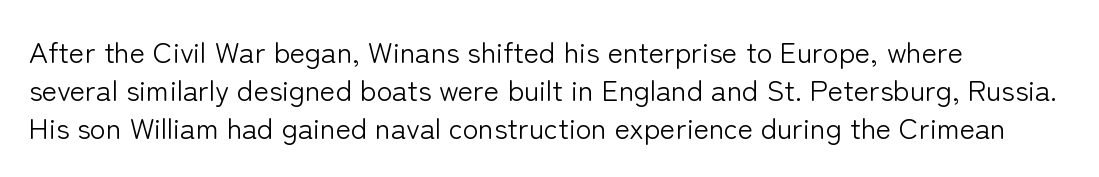
The image shows 29 px light sans-serif type, upright; set left-aligned, normal line spacing (1.31x), normal letter spacing, not underlined; low stroke contrast and a medium x-height.
